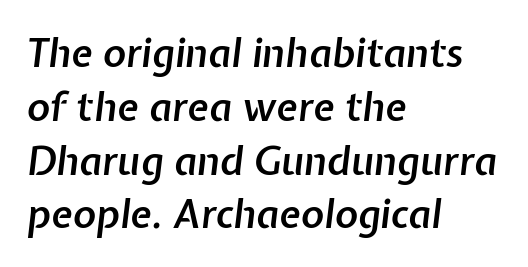
The image shows 39 px semibold type, italic (leaning right); set left-aligned, normal line spacing (1.38x), normal letter spacing, not underlined; low stroke contrast and a medium x-height.
